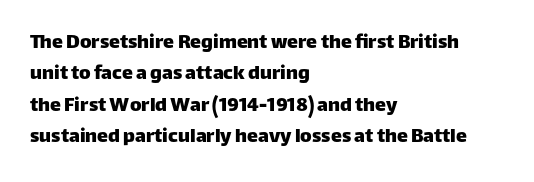
{"italic": "no", "underline": "no", "align": "left", "line_spacing": "normal", "line_spacing_ratio": 1.43, "letter_spacing": "normal", "letter_spacing_em": 0.0, "glyph_px": 22}
